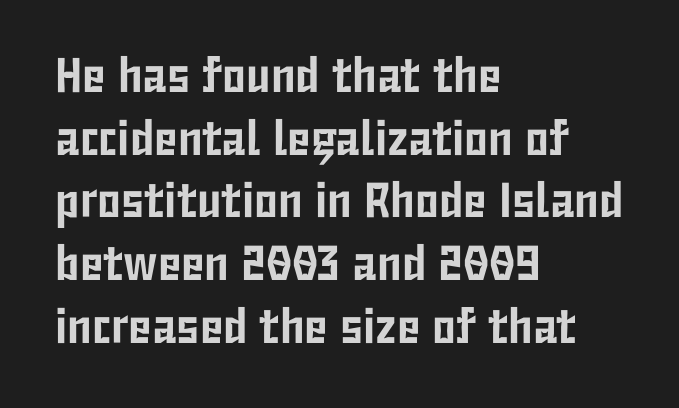
Q: Is the text italic (slanted)? A: No, it is upright.
Q: Is the typeface a serif or a sans-serif typeface? A: Sans-serif.
Q: Is the text underlined? A: No.
Q: How is the paragraph aligned? A: Left-aligned.
Q: Is the spacing between letters normal or unusually wide? A: Normal.
Q: Is the spacing between lines tight, normal or loose? A: Normal.
Q: Width (condensed, normal, or wide)? A: Condensed.
Q: Stroke contrast? A: Low.
Q: x-height? A: Medium.
Q: Monospaced? A: No.
